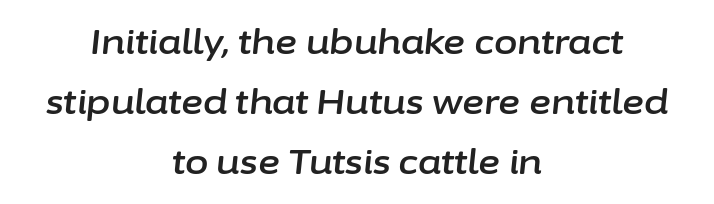
Observe the ordinary spacing: letters are neighbours, not strangers. Horizontal alignment here is central, giving a formal, balanced look. The letters advance in unequal steps, a hallmark of proportional type. Letters rest on an invisible, unmarked baseline. There's an unmistakable incline to the writing here.
